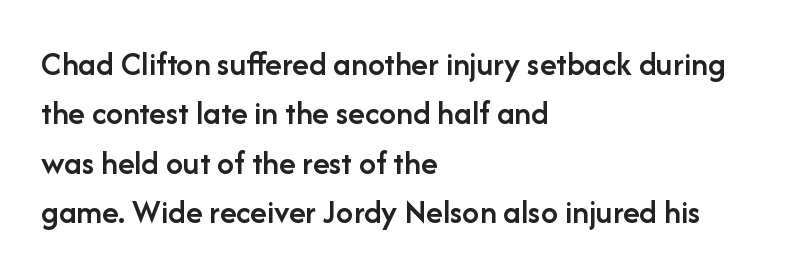
{"serif": "no", "italic": "no", "bold": "semi", "weight": "semibold", "width": "normal", "stroke_contrast": "low", "x_height": "medium", "monospaced": "no", "underline": "no", "align": "left", "line_spacing": "normal", "line_spacing_ratio": 1.45, "letter_spacing": "normal", "letter_spacing_em": 0.0, "glyph_px": 34}
